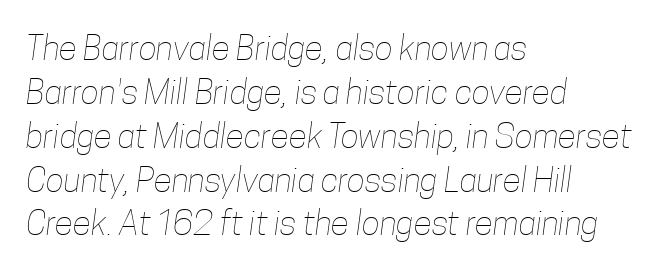
Q: Is the text bold? A: No.
Q: Is the text underlined? A: No.
Q: How is the paragraph aligned? A: Left-aligned.
Q: Is the spacing between letters normal or unusually wide? A: Normal.
Q: Is the spacing between lines tight, normal or loose? A: Normal.
Q: Width (condensed, normal, or wide)? A: Condensed.
Q: Stroke contrast? A: Low.
Q: x-height? A: Medium.
Q: Monospaced? A: No.
